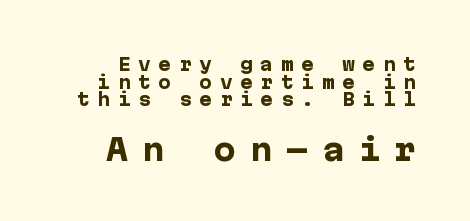
In terms of weight, the rendering is a true, heavy bold. Vertical strokes here are truly vertical. Clear beneath every line of the passage. You can tell from the bare stems that sans-serif type was used.
